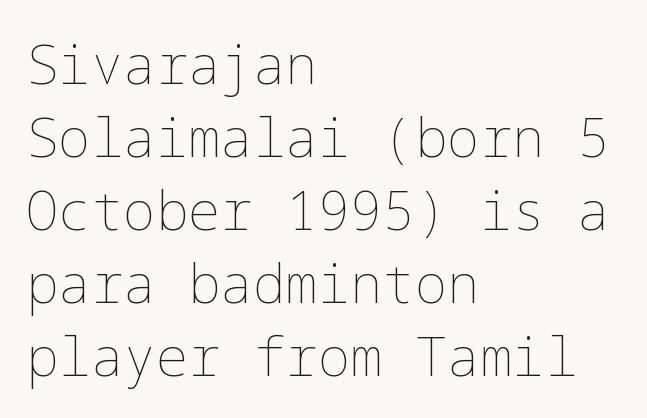
Q: Is the text bold? A: No.
Q: Is the text italic (slanted)? A: No, it is upright.
Q: Is the text underlined? A: No.
Q: How is the paragraph aligned? A: Left-aligned.
Q: Is the spacing between letters normal or unusually wide? A: Normal.
Q: Is the spacing between lines tight, normal or loose? A: Normal.
Q: Width (condensed, normal, or wide)? A: Normal.
Q: Stroke contrast? A: Low.
Q: x-height? A: Medium.
